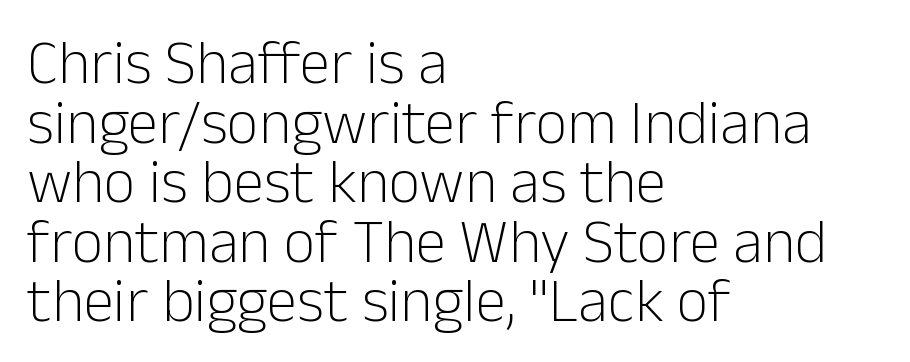
Q: Is the text bold? A: No.
Q: Is the text italic (slanted)? A: No, it is upright.
Q: Is the typeface a serif or a sans-serif typeface? A: Sans-serif.
Q: Is the text underlined? A: No.
Q: How is the paragraph aligned? A: Left-aligned.
Q: Is the spacing between letters normal or unusually wide? A: Normal.
Q: Is the spacing between lines tight, normal or loose? A: Tight.
Q: Width (condensed, normal, or wide)? A: Normal.
Q: Stroke contrast? A: Low.
Q: x-height? A: Medium.
Q: Monospaced? A: No.
